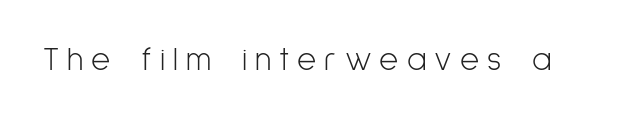
{"serif": "no", "italic": "no", "bold": "no", "weight": "light", "width": "condensed", "stroke_contrast": "low", "x_height": "medium", "monospaced": "no", "underline": "no", "letter_spacing": "wide", "letter_spacing_em": 0.24, "glyph_px": 33}
